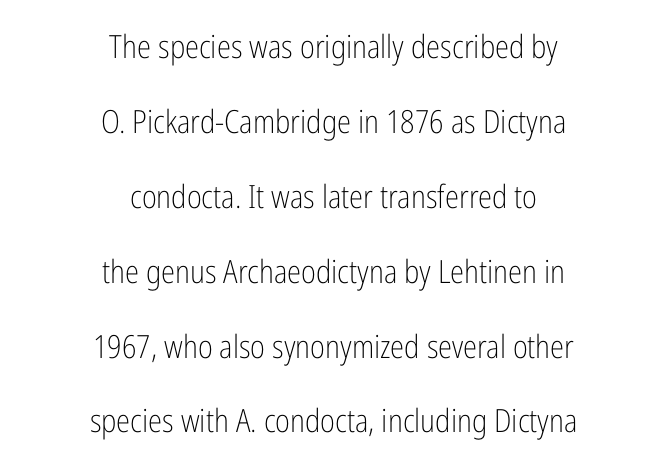
The image shows 32 px light, condensed sans-serif type, upright; set centered, loose line spacing (2.34x), normal letter spacing, not underlined; low stroke contrast and a medium x-height.
